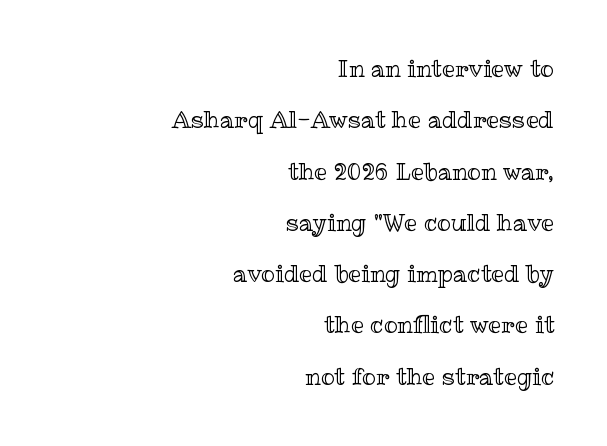
{"italic": "no", "underline": "no", "align": "right", "line_spacing": "loose", "line_spacing_ratio": 2.23, "letter_spacing": "normal", "letter_spacing_em": 0.0, "glyph_px": 23}
